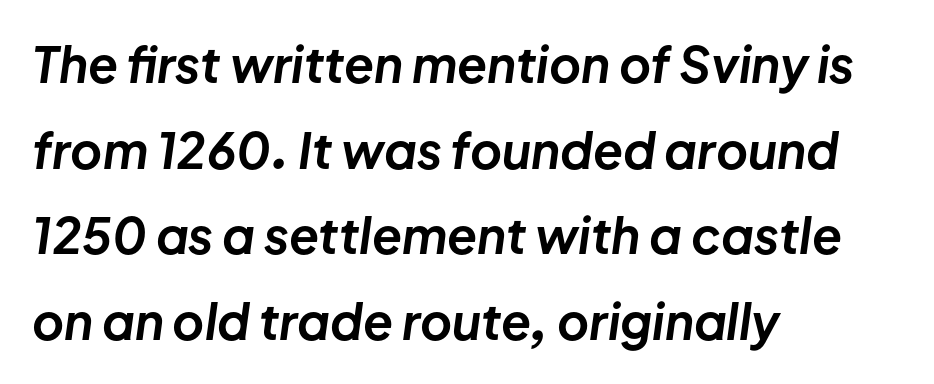
The image shows 49 px bold type, italic (leaning right); set left-aligned, line spacing 1.75x, normal letter spacing, not underlined; low stroke contrast and a medium x-height.
